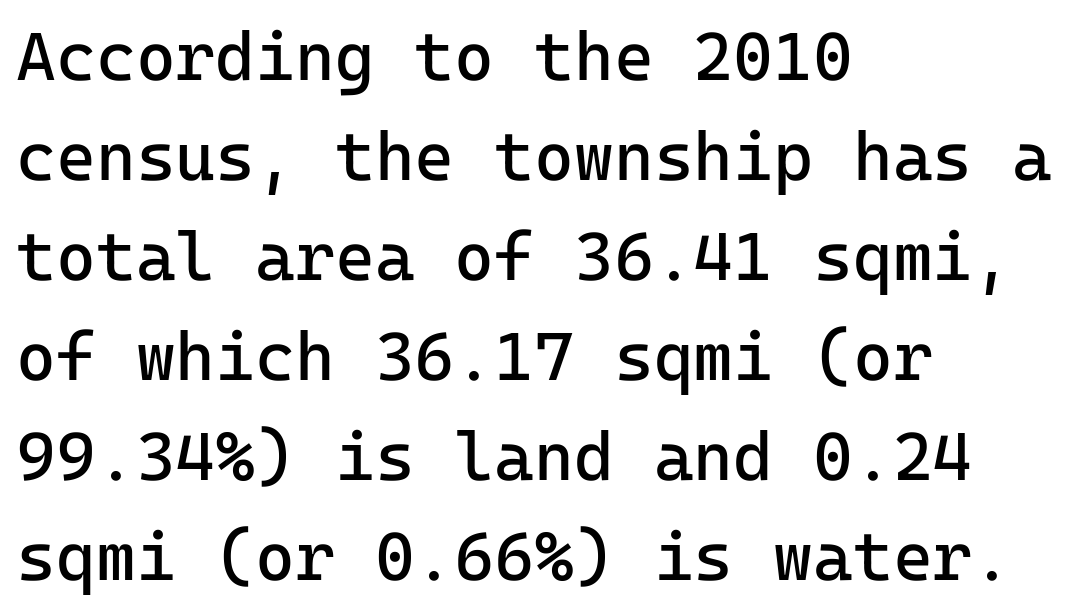
{"serif": "no", "italic": "no", "bold": "no", "weight": "regular", "width": "normal", "stroke_contrast": "low", "x_height": "medium", "monospaced": "yes", "underline": "no", "align": "left", "line_spacing": "normal", "line_spacing_ratio": 1.47, "letter_spacing": "normal", "letter_spacing_em": 0.0, "glyph_px": 68}
